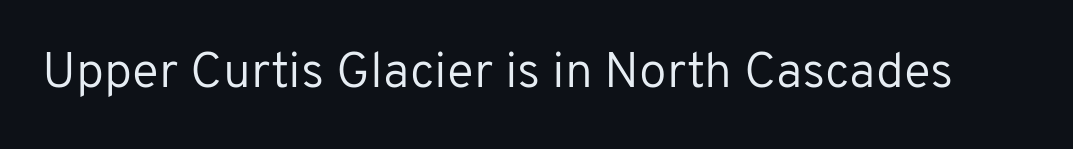
{"serif": "no", "italic": "no", "bold": "no", "weight": "regular", "width": "normal", "stroke_contrast": "low", "x_height": "medium", "monospaced": "no", "underline": "no", "letter_spacing": "normal", "letter_spacing_em": 0.0, "glyph_px": 50}
